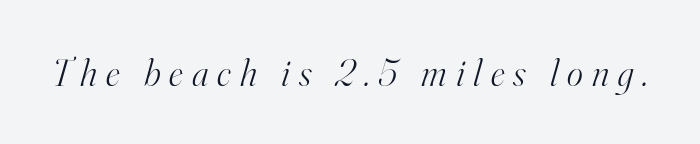
Q: Is the text bold? A: No.
Q: Is the text italic (slanted)? A: Yes, it leans right by about 16 degrees.
Q: Is the typeface a serif or a sans-serif typeface? A: Serif.
Q: Is the text underlined? A: No.
Q: Is the spacing between letters normal or unusually wide? A: Unusually wide.
Q: Width (condensed, normal, or wide)? A: Normal.
Q: Stroke contrast? A: High.
Q: x-height? A: Small.
Q: Monospaced? A: No.
